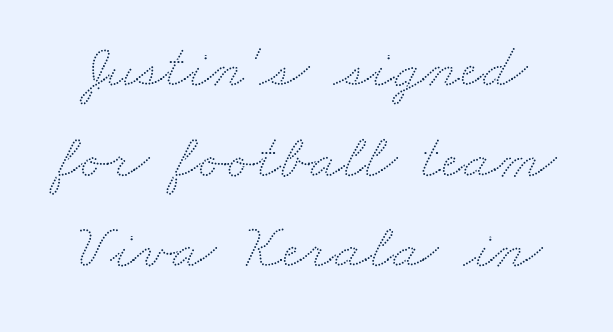
Q: Is the text underlined? A: No.
Q: Is the spacing between letters normal or unusually wide? A: Normal.
Q: Is the spacing between lines tight, normal or loose? A: Normal.
Q: Width (condensed, normal, or wide)? A: Wide.
Q: Stroke contrast? A: Low.
Q: x-height? A: Small.
Q: Monospaced? A: No.
